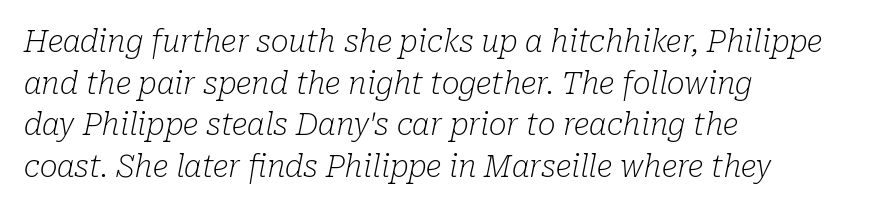
{"serif": "yes", "italic": "yes", "lean": "right", "slant_degrees": 10, "bold": "no", "weight": "light", "width": "normal", "stroke_contrast": "low", "x_height": "medium", "monospaced": "no", "underline": "no", "align": "left", "line_spacing": "normal", "line_spacing_ratio": 1.39, "letter_spacing": "normal", "letter_spacing_em": 0.0, "glyph_px": 30}
